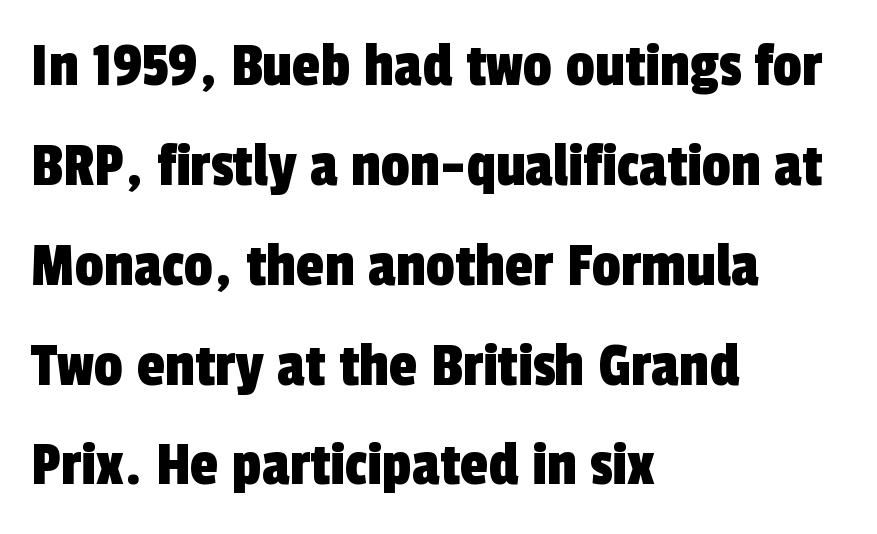
Left-aligned paragraph, ragged on the right. Leading matches the norm, producing a regular column. Varying glyph widths throughout — classic text-font behaviour. In terms of letterform style, serifs are entirely absent. Words appear dense and cohesive because spacing is normal. Lines of text with bare space underneath.
